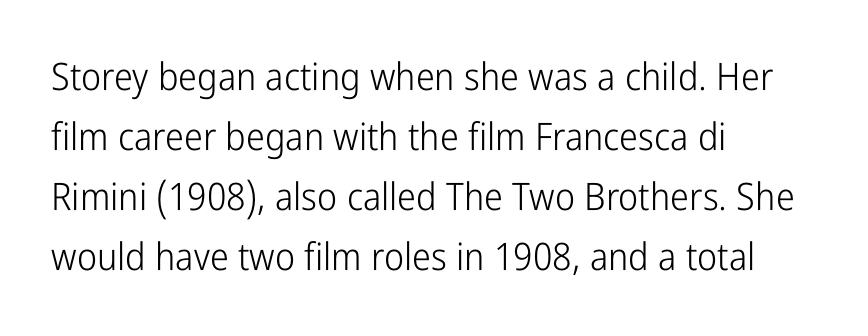
The lines in this sample share a left origin and differ only in where they stop. Compared with typical paragraphs, the rows here are spaced about the same. The rendering uses natural spacing where letterforms have individual widths. Is this a sans? Yes — the strokes have no serifs. Tracking value appears to be zero — textbook default spacing.
